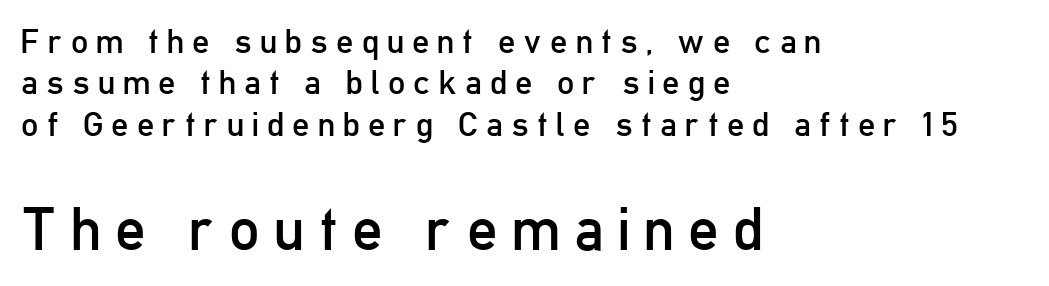
Someone cranked the tracking dial way up on this one. Each line starts at the same left margin while the right side varies. Each stroke keeps to a modest, everyday thickness or less. Unmarked baselines from the first word to the last. The block sitting lower on the canvas is the one with enlarged characters. Is this a fixed-width face? No — the glyphs have proportional, varying widths.
